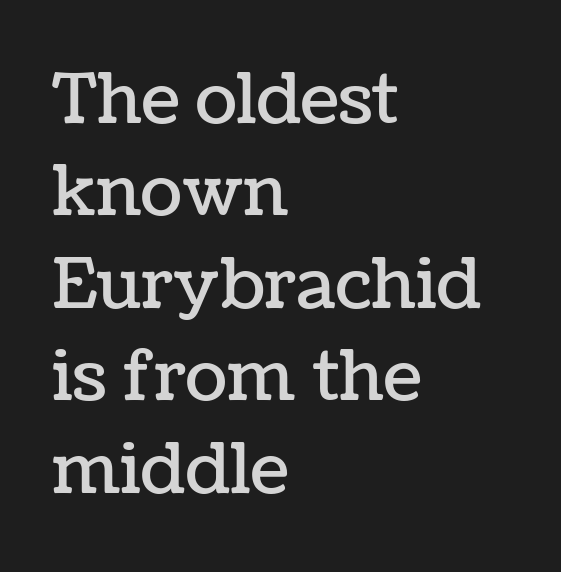
{"italic": "no", "width": "normal", "stroke_contrast": "low", "x_height": "medium", "monospaced": "no", "underline": "no", "align": "left", "line_spacing": "normal", "line_spacing_ratio": 1.34, "letter_spacing": "normal", "letter_spacing_em": 0.0, "glyph_px": 69}
